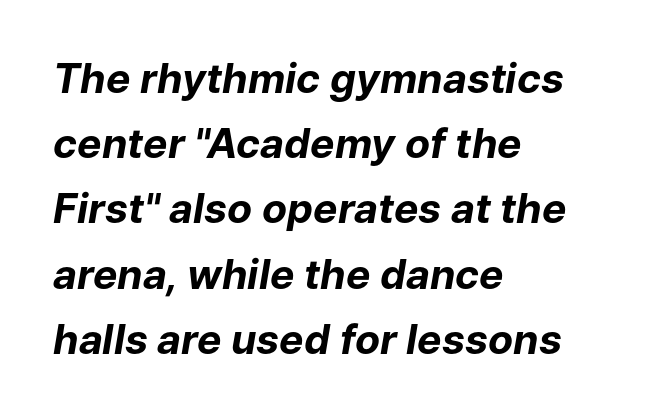
The letters advance in unequal steps, a hallmark of proportional type. Every character sits at an angle, as italics do. Weight: bold. A typesetter would call this leading conventional body-copy spacing.
